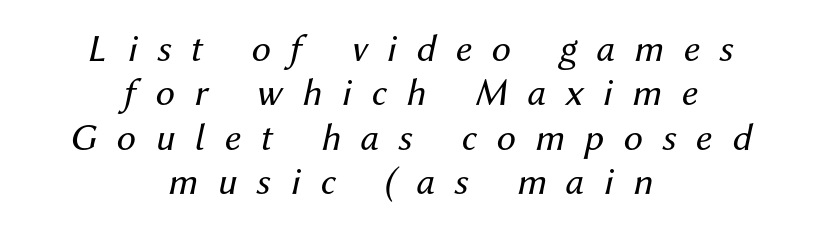
{"italic": "yes", "lean": "right", "slant_degrees": 12, "bold": "no", "weight": "regular", "width": "normal", "stroke_contrast": "medium", "x_height": "medium", "monospaced": "no", "underline": "no", "align": "center", "line_spacing": "tight", "line_spacing_ratio": 1.14, "letter_spacing": "wide", "letter_spacing_em": 0.5, "glyph_px": 39}
